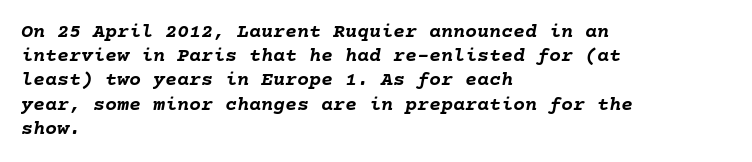
Q: Is the text bold? A: Yes.
Q: Is the text italic (slanted)? A: Yes, it leans right by about 10 degrees.
Q: Is the text underlined? A: No.
Q: How is the paragraph aligned? A: Left-aligned.
Q: Is the spacing between letters normal or unusually wide? A: Normal.
